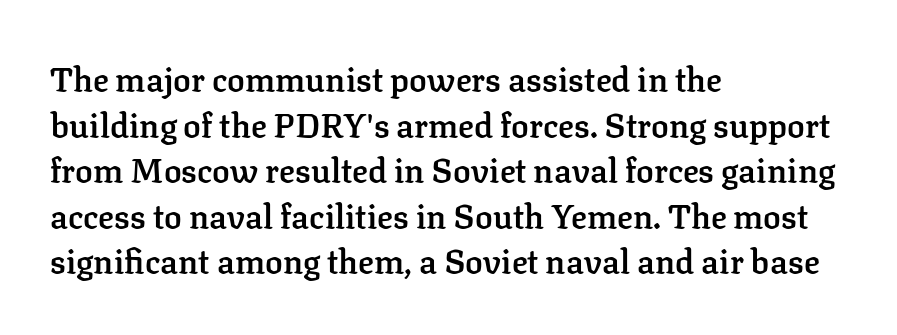
Look at the stroke-to-counter ratio: somewhat heavy, a semibold. The paragraph shown leans on its left margin. Plain, unruled lines of type. Standard letterfit; no display-style spreading of the glyphs.
